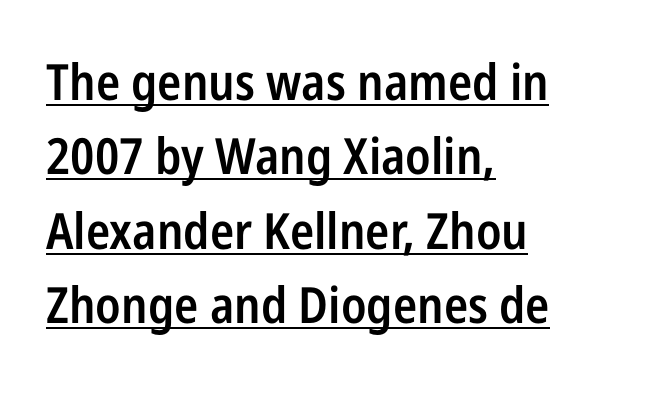
{"serif": "no", "italic": "no", "bold": "semi", "weight": "semibold", "width": "condensed", "stroke_contrast": "low", "x_height": "medium", "monospaced": "no", "underline": "yes", "align": "left", "line_spacing": "normal", "line_spacing_ratio": 1.49, "letter_spacing": "normal", "letter_spacing_em": 0.0, "glyph_px": 50}
